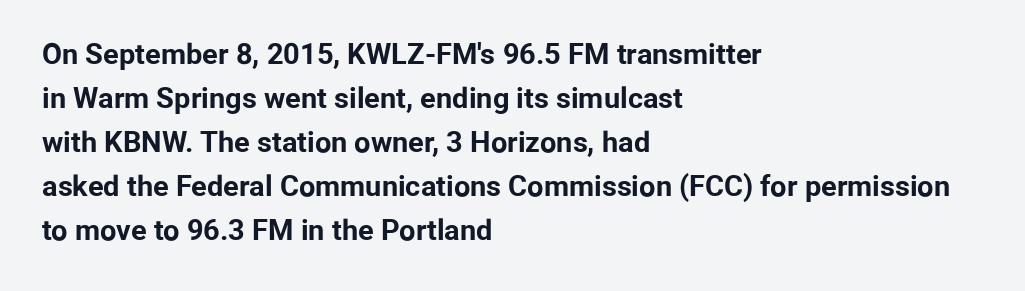
The image shows 29 px bold sans-serif type, upright; set left-aligned, normal line spacing (1.52x), normal letter spacing, not underlined; low stroke contrast and a medium x-height.
